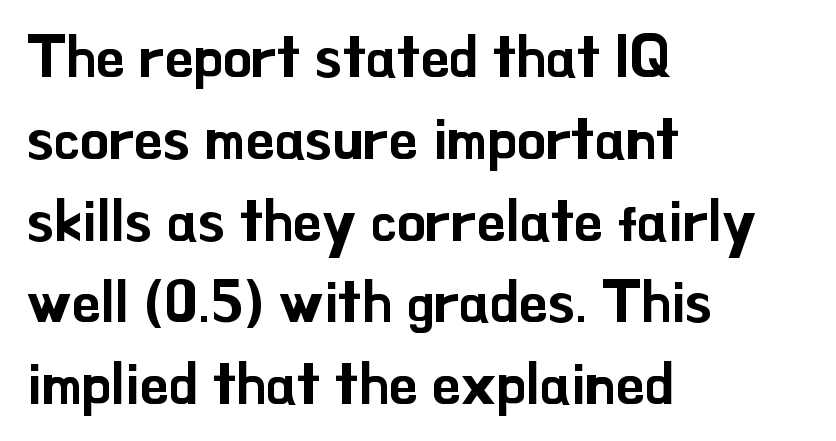
{"serif": "no", "italic": "no", "width": "normal", "stroke_contrast": "low", "x_height": "small", "monospaced": "no", "underline": "no", "align": "left", "line_spacing": "normal", "line_spacing_ratio": 1.41, "letter_spacing": "normal", "letter_spacing_em": 0.0, "glyph_px": 58}
